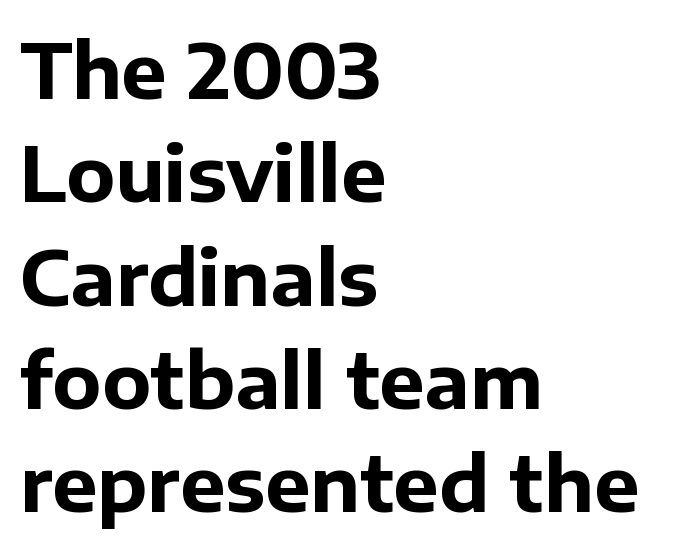
{"serif": "no", "italic": "no", "bold": "yes", "weight": "bold", "width": "normal", "stroke_contrast": "low", "x_height": "medium", "monospaced": "no", "underline": "no", "align": "left", "line_spacing": "normal", "line_spacing_ratio": 1.36, "letter_spacing": "normal", "letter_spacing_em": 0.0, "glyph_px": 76}
